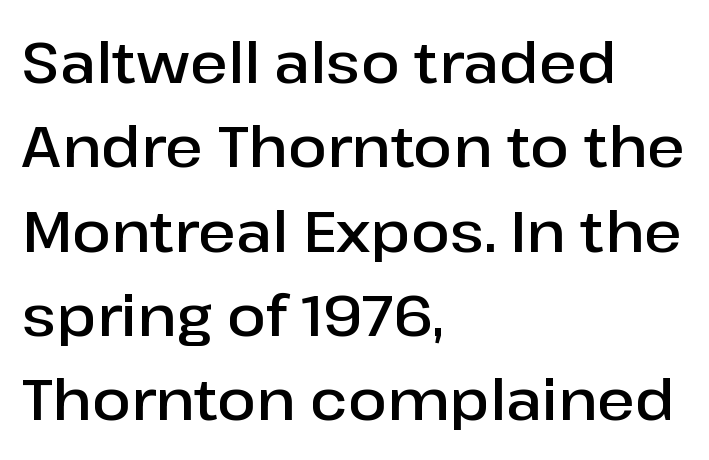
The image shows 57 px semibold sans-serif type, upright; set left-aligned, normal line spacing (1.48x), normal letter spacing, not underlined; low stroke contrast and a medium x-height.
